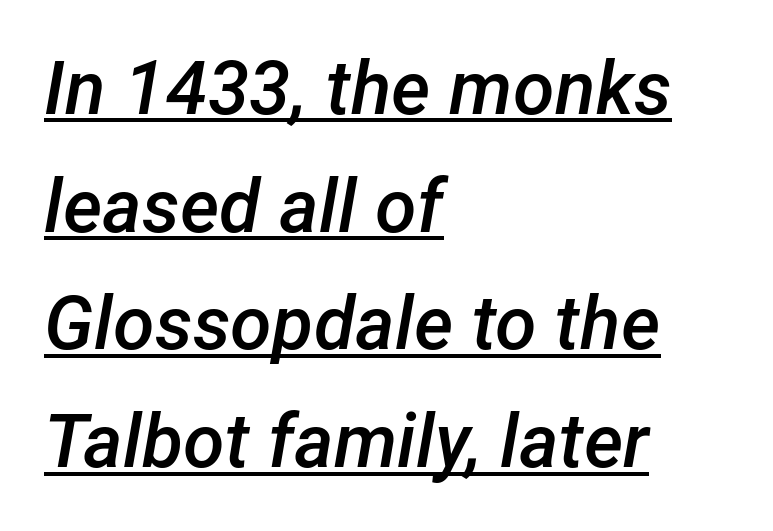
The image shows 75 px semibold type, italic (leaning right); set left-aligned, normal line spacing (1.57x), normal letter spacing, underlined; low stroke contrast and a medium x-height.
